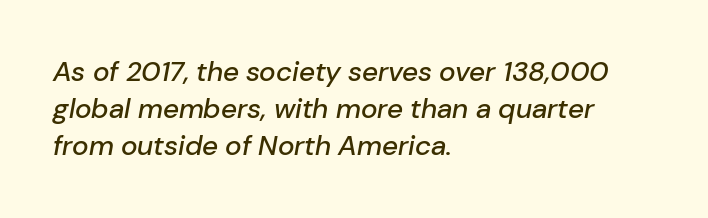
The image shows 28 px text type, italic (leaning right); set left-aligned, normal line spacing (1.33x), normal letter spacing, not underlined; low stroke contrast and a medium x-height.
